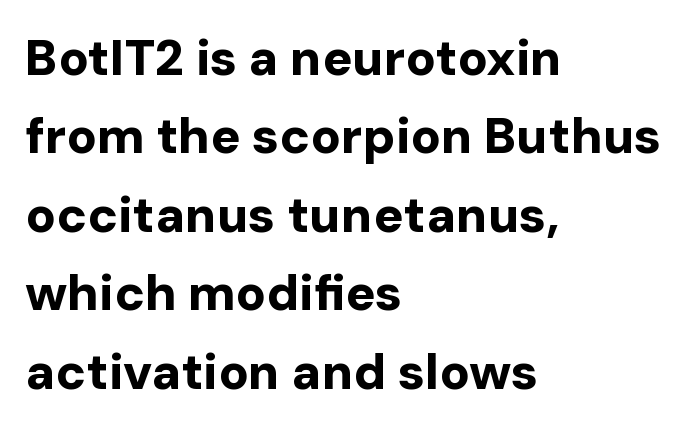
The image shows 50 px bold sans-serif type, upright; set left-aligned, normal line spacing (1.57x), normal letter spacing, not underlined; low stroke contrast and a medium x-height.
